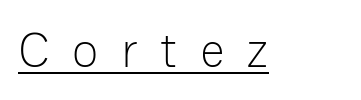
Q: Is the text bold? A: No.
Q: Is the text italic (slanted)? A: No, it is upright.
Q: Is the typeface a serif or a sans-serif typeface? A: Sans-serif.
Q: Is the text underlined? A: Yes.
Q: Is the spacing between letters normal or unusually wide? A: Unusually wide.
Q: Width (condensed, normal, or wide)? A: Normal.
Q: Stroke contrast? A: Low.
Q: x-height? A: Medium.
Q: Monospaced? A: No.
